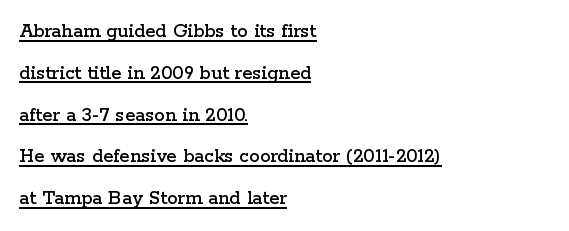
The image shows 21 px text type, upright; set left-aligned, loose line spacing (1.99x), normal letter spacing, underlined.
